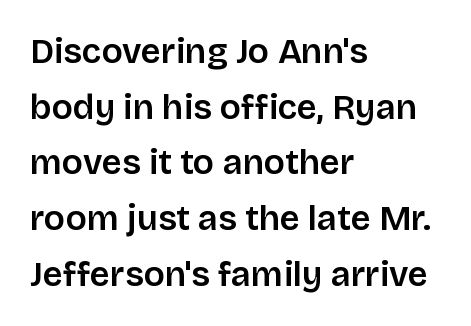
The leading is moderate, giving the passage an even texture. A typesetter would call this zero additional tracking. Characters remain perfectly vertical along every line. What kind of face is this? One without serifs — a sans. Visually the block forms a straight wall on the left and a jagged coastline on the right. Only glyphs here, with clear space below each row.
